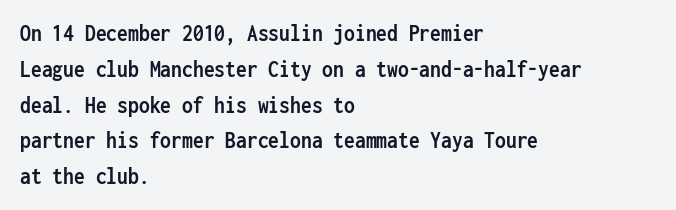
The image shows 24 px bold type, upright; set left-aligned, normal line spacing (1.49x), normal letter spacing, not underlined.
